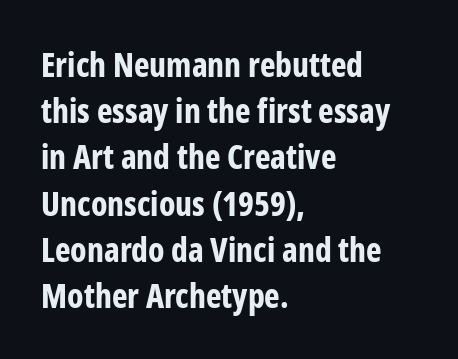
Q: Is the text bold? A: Yes.
Q: Is the text italic (slanted)? A: No, it is upright.
Q: Is the typeface a serif or a sans-serif typeface? A: Sans-serif.
Q: Is the text underlined? A: No.
Q: How is the paragraph aligned? A: Left-aligned.
Q: Is the spacing between letters normal or unusually wide? A: Normal.
Q: Is the spacing between lines tight, normal or loose? A: Normal.
Q: Width (condensed, normal, or wide)? A: Condensed.
Q: Stroke contrast? A: Low.
Q: x-height? A: Medium.
Q: Monospaced? A: No.
